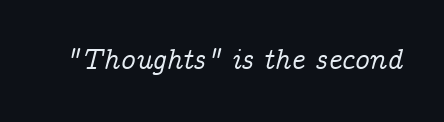
Rule under the text: the space is simply empty. The typeface chosen for these lines features serifs. Does the lettering tilt? It does — this is italic. The rendering uses natural spacing where letterforms have individual widths. The face used here is rendered with its standard letterfit.
